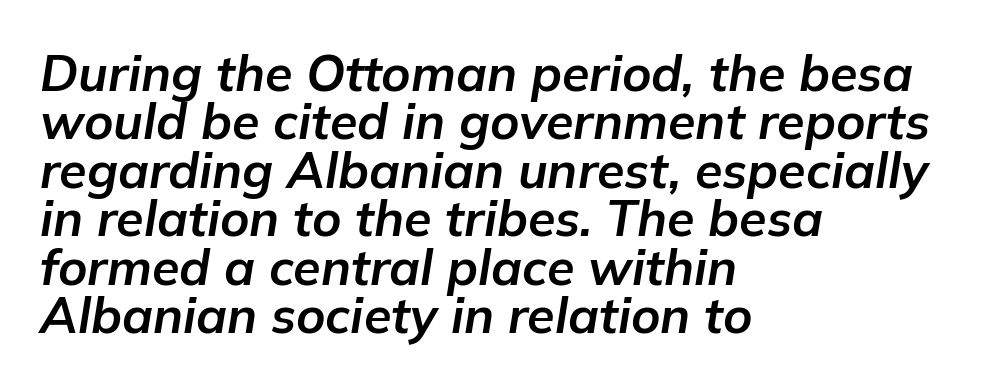
The image shows 50 px bold type, italic (leaning right); set left-aligned, tight line spacing (0.97x), normal letter spacing, not underlined; low stroke contrast and a medium x-height.
